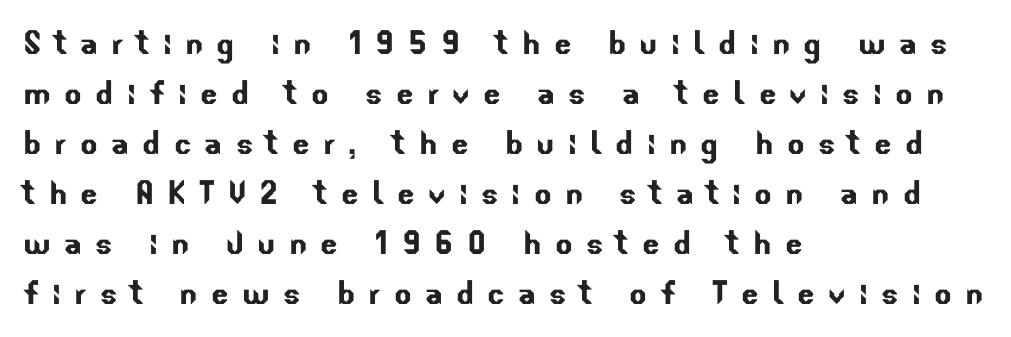
Q: Is the typeface a serif or a sans-serif typeface? A: Sans-serif.
Q: Is the text underlined? A: No.
Q: How is the paragraph aligned? A: Left-aligned.
Q: Is the spacing between letters normal or unusually wide? A: Unusually wide.
Q: Width (condensed, normal, or wide)? A: Normal.
Q: Stroke contrast? A: Low.
Q: x-height? A: Small.
Q: Monospaced? A: No.
